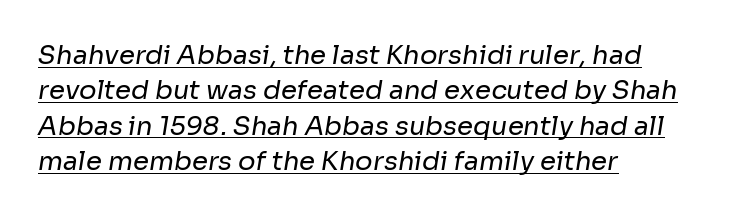
The image shows 26 px text type; set left-aligned, normal line spacing (1.36x), normal letter spacing, underlined.
